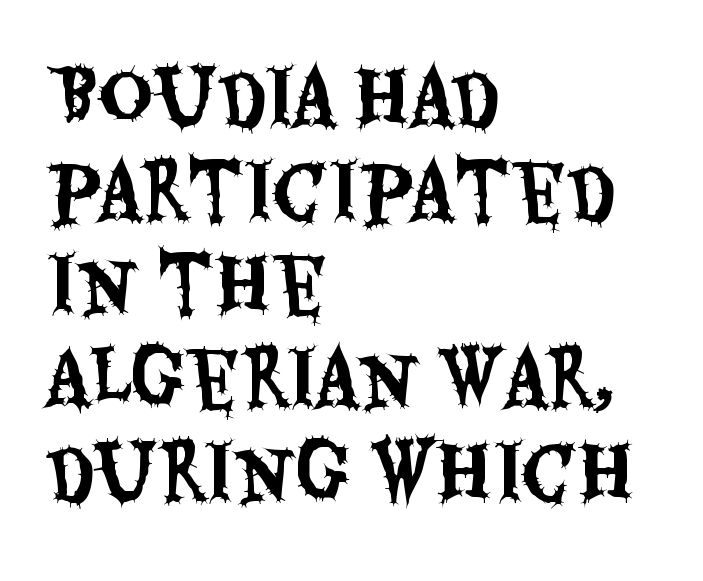
{"serif": "no", "italic": "no", "width": "condensed", "stroke_contrast": "medium", "x_height": "large", "monospaced": "no", "underline": "no", "align": "left", "line_spacing": "normal", "line_spacing_ratio": 1.25, "letter_spacing": "normal", "letter_spacing_em": 0.0, "glyph_px": 75}
